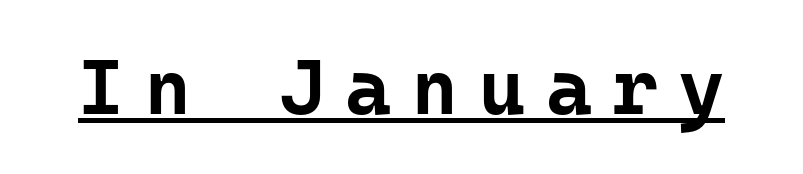
The letters march in equal steps, a hallmark of fixed-pitch type. Is this a sans? Yes — the strokes have no serifs. Emphasis is given by a line drawn under the lettering. This is heavy type, rendered in bold. Tall strokes in this sample are plumb rather than angled. Tracking here is generous; glyphs stand well apart from one another.
